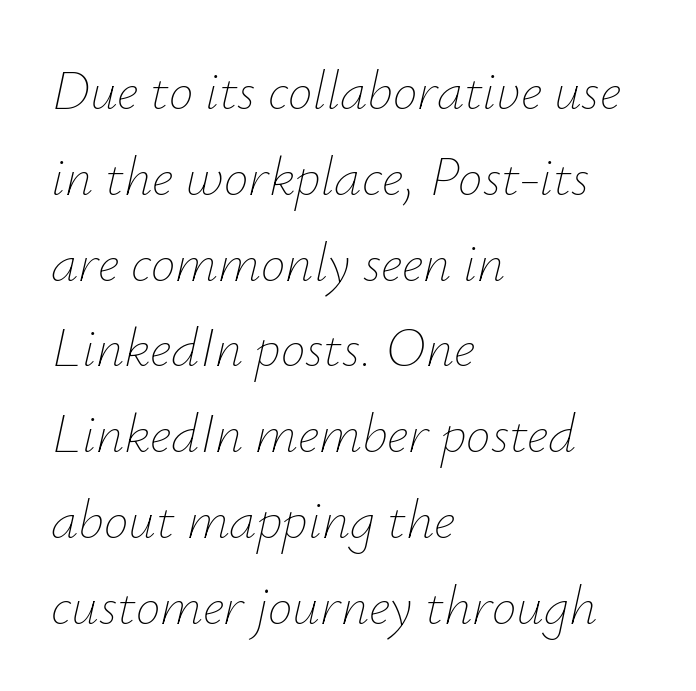
The leading is moderate, giving the passage an even texture. No extra ink here — the face is not bold. Nobody drew a line under any word here. Each letter keeps its own natural width here, so spacing adapts to shape. If you drew a ruler down the left edge, every line would touch it. Compared with ordinary roman type, these characters are visibly tilted.
